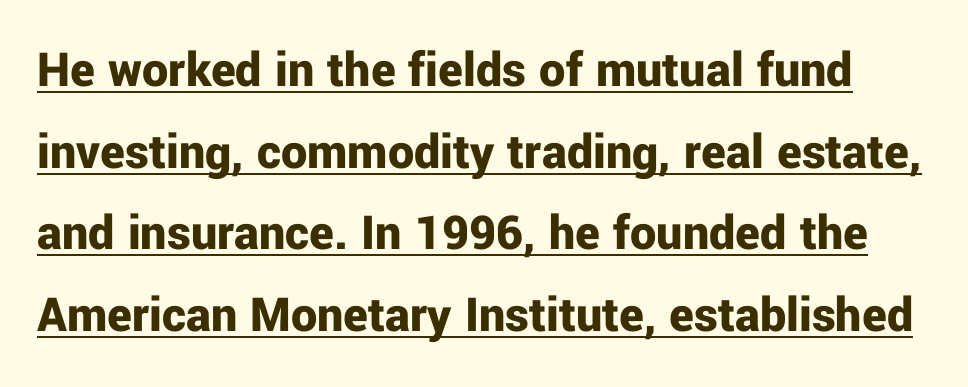
Nothing unusual about the tracking: characters are spaced as the font intends. Letterform terminals end flat and unadorned throughout the passage. Notice how descenders clear the ascenders below comfortably — that's standard leading. A typesetter would call this proportional, since set widths differ per character. What weight is shown? A full bold with thick strokes.
